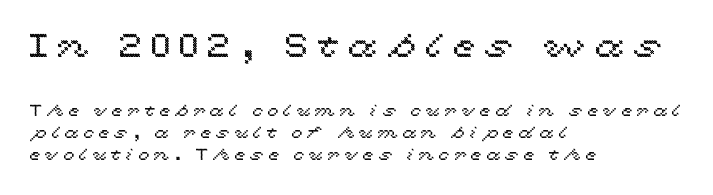
{"width": "wide", "x_height": "medium", "monospaced": "no", "underline": "no", "align": "left", "line_spacing": "normal", "line_spacing_ratio": 1.4, "letter_spacing": "wide", "letter_spacing_em": 0.28, "larger_block": "first", "size_ratio": 2.06, "glyph_px": 33}
